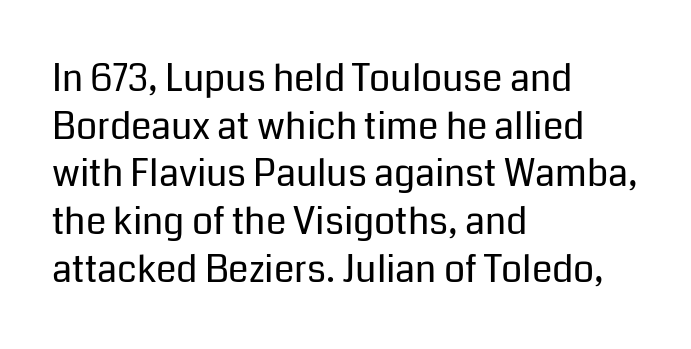
{"serif": "no", "italic": "no", "bold": "no", "weight": "regular", "width": "normal", "stroke_contrast": "low", "x_height": "medium", "monospaced": "no", "underline": "no", "align": "left", "line_spacing": "normal", "line_spacing_ratio": 1.29, "letter_spacing": "normal", "letter_spacing_em": 0.0, "glyph_px": 37}
